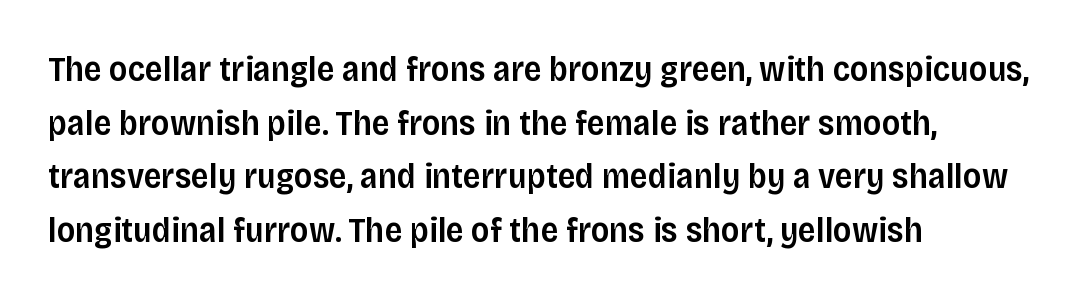
Each line starts at the same left margin while the right side varies. The type sits square on the baseline with zero lean. Descenders hang freely into open space. The passage shown is typeset with a sans-serif family.
